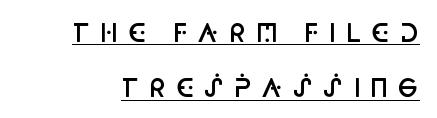
Characters follow at a spacing far wider than the type designer built in. This is the in-between weight designers call semibold or demi. The rendered words wear a rule along their underside. Leading: increased. These lines were composed using upright roman letters.
